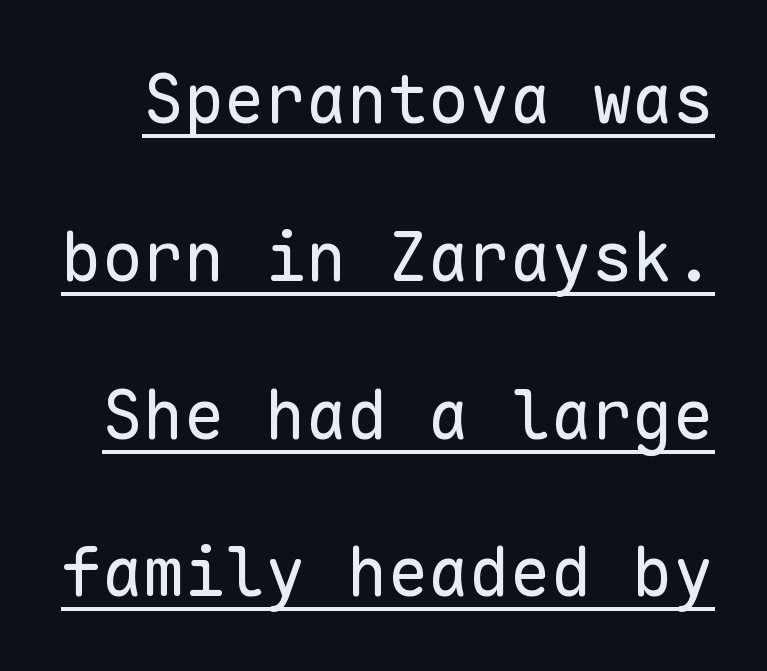
Q: Is the text bold? A: No.
Q: Is the text italic (slanted)? A: No, it is upright.
Q: Is the typeface a serif or a sans-serif typeface? A: Sans-serif.
Q: Is the text underlined? A: Yes.
Q: Is the spacing between letters normal or unusually wide? A: Normal.
Q: Is the spacing between lines tight, normal or loose? A: Loose.
Q: Width (condensed, normal, or wide)? A: Normal.
Q: Stroke contrast? A: Low.
Q: x-height? A: Medium.
Q: Monospaced? A: Yes.
